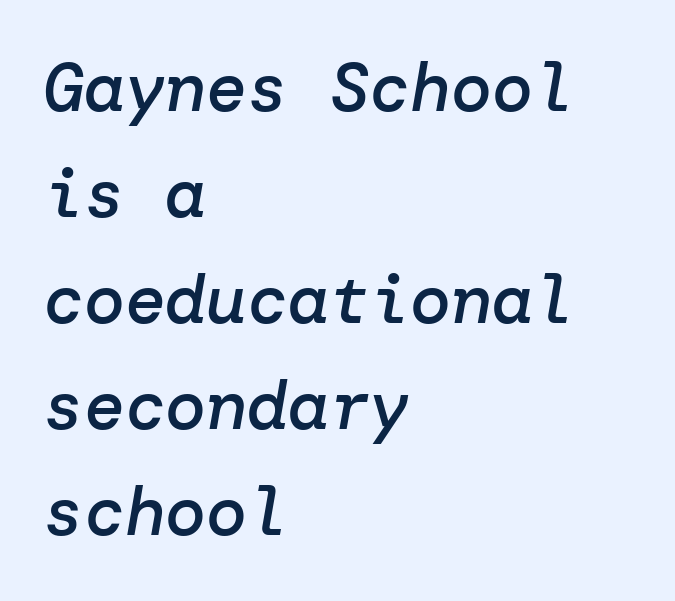
Q: Is the text bold? A: Semi-bold.
Q: Is the text italic (slanted)? A: Yes, it leans right by about 10 degrees.
Q: Is the text underlined? A: No.
Q: How is the paragraph aligned? A: Left-aligned.
Q: Is the spacing between letters normal or unusually wide? A: Normal.
Q: Is the spacing between lines tight, normal or loose? A: Normal.
Q: Width (condensed, normal, or wide)? A: Normal.
Q: Stroke contrast? A: Low.
Q: x-height? A: Medium.
